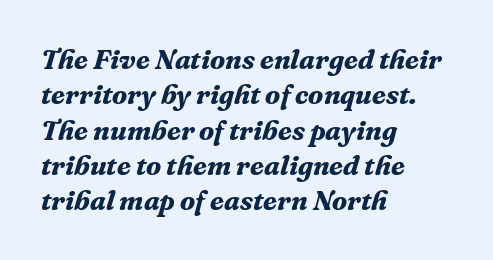
{"serif": "yes", "italic": "yes", "lean": "right", "slant_degrees": 16, "bold": "yes", "weight": "bold", "width": "normal", "stroke_contrast": "medium", "x_height": "medium", "monospaced": "no", "underline": "no", "align": "left", "line_spacing": "normal", "line_spacing_ratio": 1.26, "letter_spacing": "normal", "letter_spacing_em": 0.0, "glyph_px": 28}
